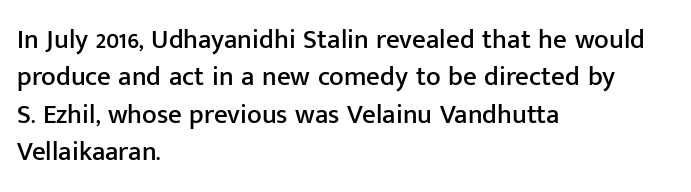
Normally led — the rows are evenly, conventionally spaced. Letter spacing: default. This is the regular roman posture of the typeface. Clear beneath every line of the passage. This rendering uses left alignment, leaving the right contour irregular.
